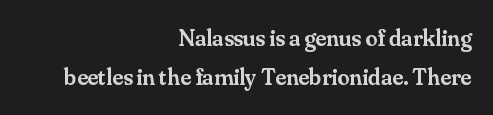
No extra tracking has been applied to these lines. The rendering uses a moderate line-height, typical for paragraphs. The font's upright variant was chosen for this text. Typeset ragged left — the right edge is the straight one. The typesetting leans somewhat heavy: a semibold.
